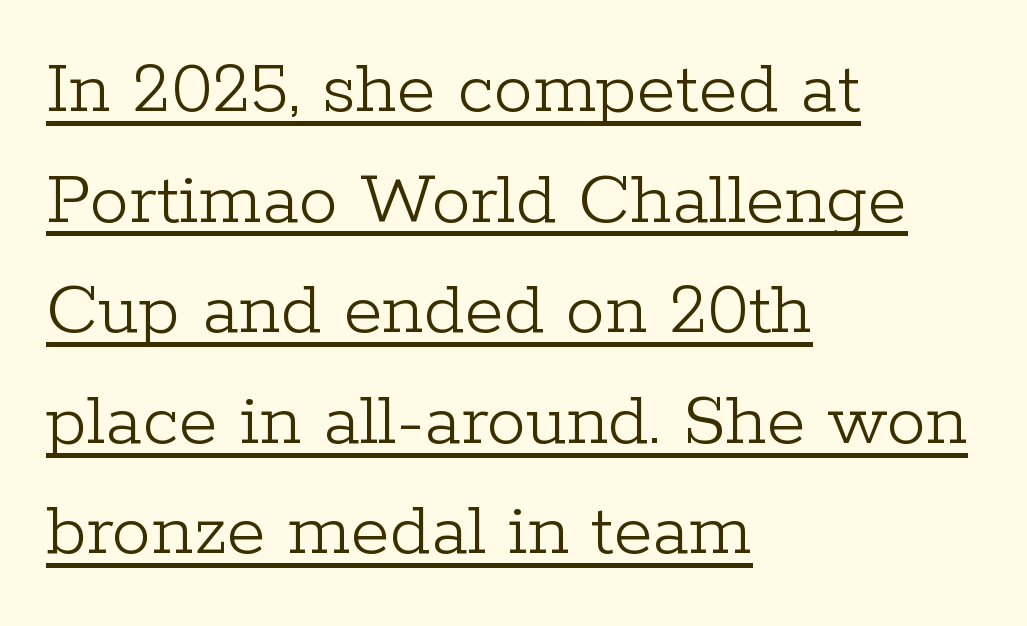
Nope, not italic — everything's standing straight. Does the type have serifs? Yes, each stem ends in a small foot. The passage shown has conventional tracking throughout. The designer left line spacing at the default. The typesetter has applied underlining to the passage shown.
